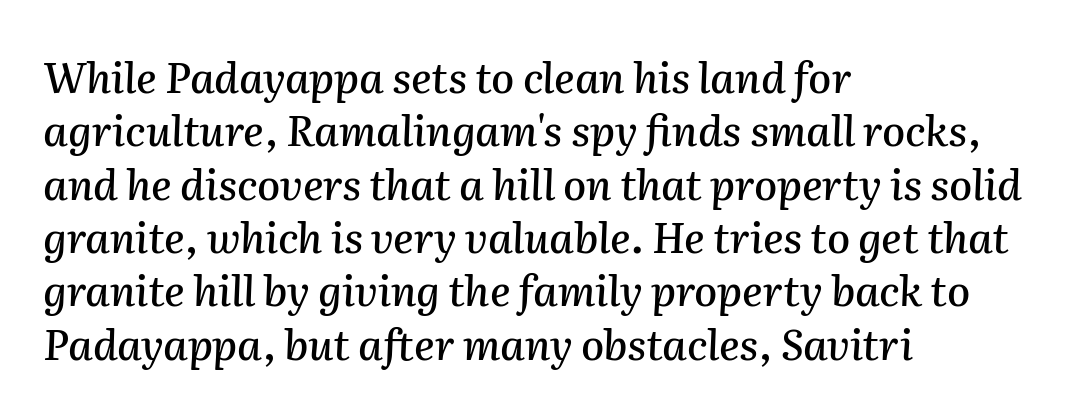
Q: Is the text italic (slanted)? A: Yes, it leans right by about 2 degrees.
Q: Is the text underlined? A: No.
Q: How is the paragraph aligned? A: Left-aligned.
Q: Is the spacing between letters normal or unusually wide? A: Normal.
Q: Is the spacing between lines tight, normal or loose? A: Normal.
Q: Width (condensed, normal, or wide)? A: Normal.
Q: Stroke contrast? A: Medium.
Q: x-height? A: Medium.
Q: Monospaced? A: No.
